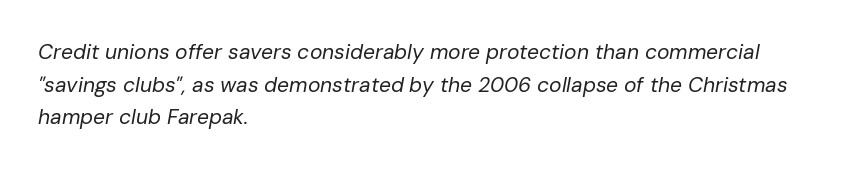
The image shows 21 px text type, italic (leaning right); set left-aligned, normal line spacing (1.55x), normal letter spacing, not underlined.
